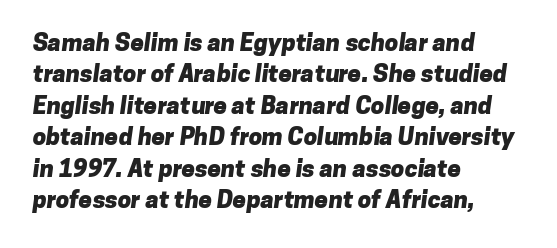
The image shows 24 px bold type; set left-aligned, normal line spacing (1.31x), normal letter spacing, not underlined.
